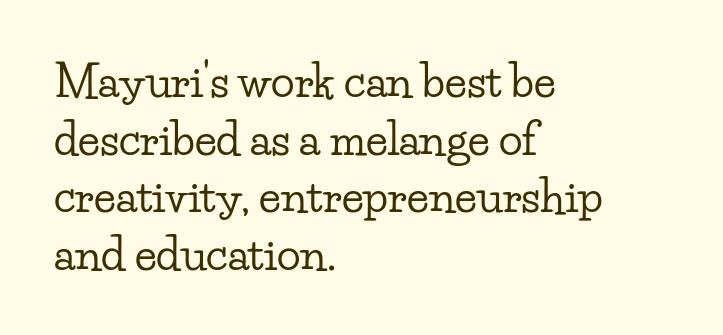
{"serif": "yes", "italic": "no", "width": "wide", "stroke_contrast": "low", "x_height": "small", "monospaced": "no", "underline": "no", "align": "left", "line_spacing": "normal", "line_spacing_ratio": 1.31, "letter_spacing": "normal", "letter_spacing_em": 0.0, "glyph_px": 44}
